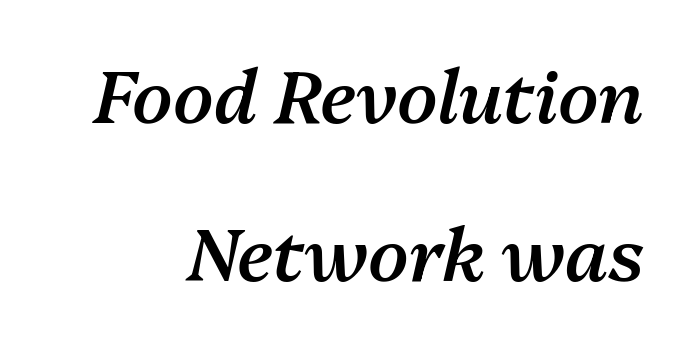
The image shows 73 px semibold type, italic (leaning right); set loose line spacing (2.16x), normal letter spacing, not underlined; medium stroke contrast and a medium x-height.
